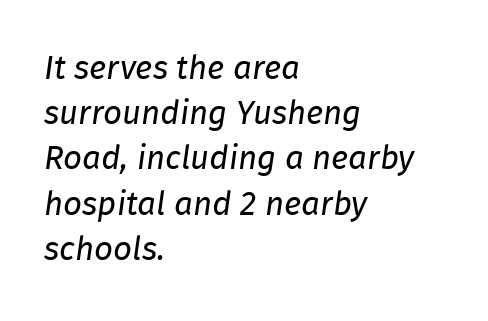
The designer left line spacing at the default. Weight class: somewhere from thin through regular. In terms of letterspacing, this is plain default setting. Underlining? Definitely not there. The glyphs look as if they've been sheared to an angle. Do the characters align in a grid? No, the font is proportional.
